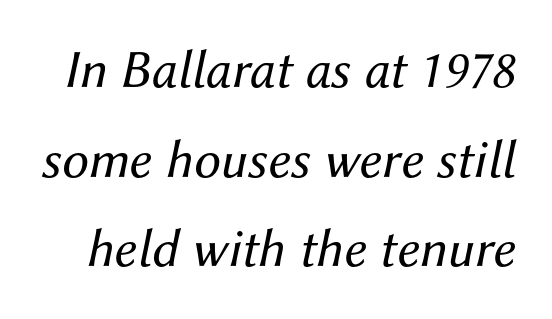
The image shows 54 px regular-weight type, italic (leaning right); set normal line spacing (1.66x), normal letter spacing, not underlined; medium stroke contrast and a medium x-height.
